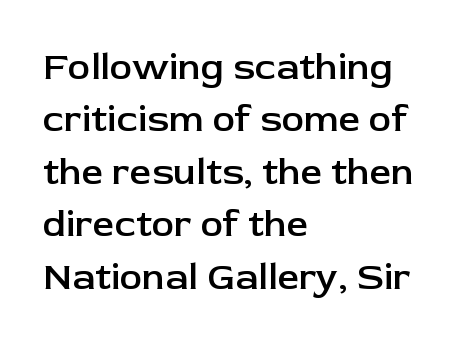
The image shows 38 px semibold sans-serif type, upright; set left-aligned, normal line spacing (1.38x), normal letter spacing, not underlined; low stroke contrast and a medium x-height.
